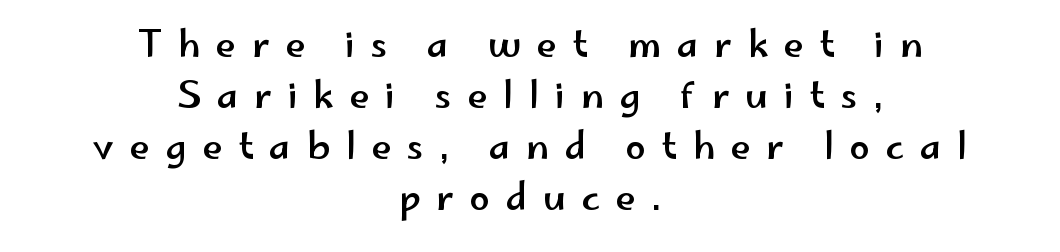
{"serif": "no", "italic": "no", "width": "wide", "stroke_contrast": "low", "x_height": "small", "monospaced": "no", "underline": "no", "align": "center", "line_spacing": "normal", "line_spacing_ratio": 1.42, "letter_spacing": "wide", "letter_spacing_em": 0.44, "glyph_px": 36}
